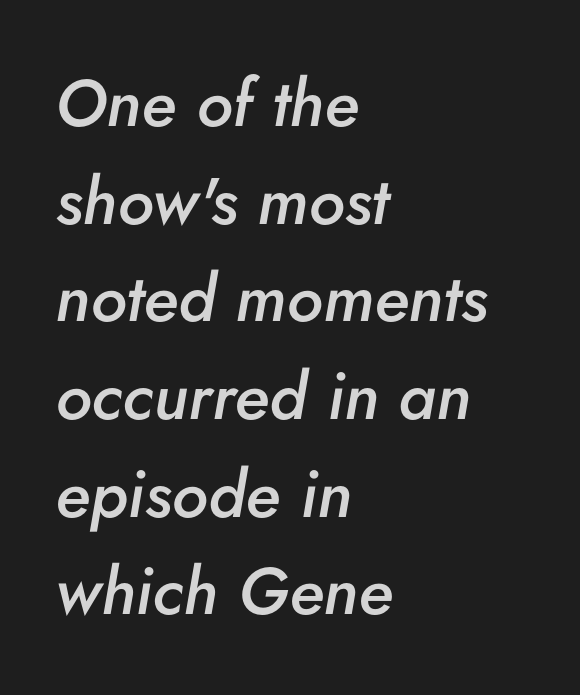
The image shows 66 px semibold type, italic (leaning right); set left-aligned, normal line spacing (1.48x), normal letter spacing, not underlined; low stroke contrast and a small x-height.
